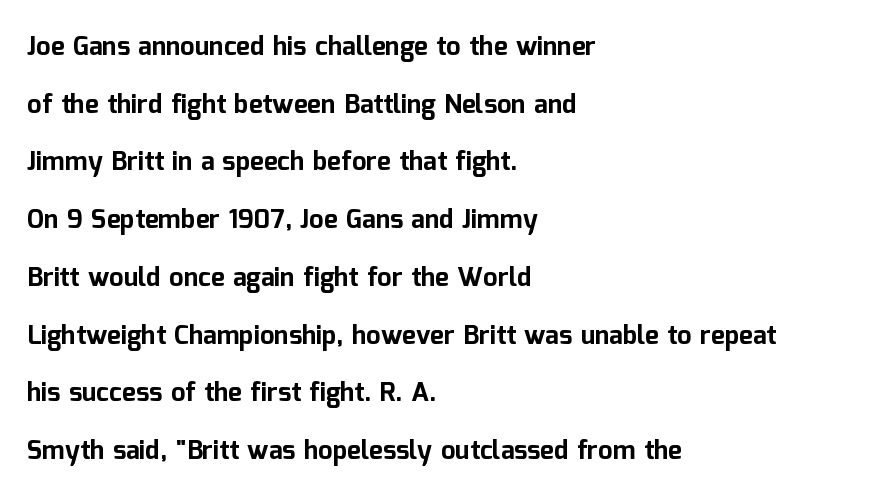
{"italic": "no", "bold": "yes", "underline": "no", "align": "left", "line_spacing": "loose", "line_spacing_ratio": 2.22, "letter_spacing": "normal", "letter_spacing_em": 0.0, "glyph_px": 26}
